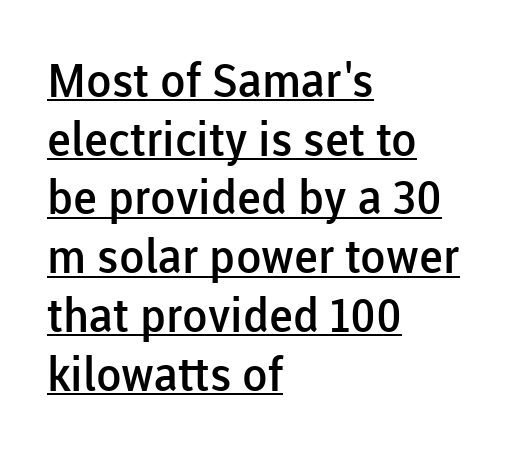
The letters sit at their default tracking, neither squeezed nor spread. Honestly, the row spacing looks completely unremarkable. The strokes are fattened partway — semibold, not bold. Honestly, the underline is the first thing you notice here. You can tell from the bare stems that sans-serif type was used.
